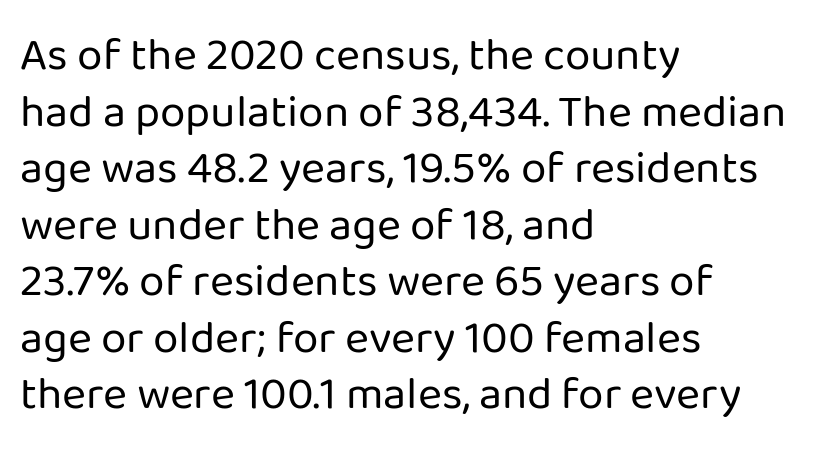
The image shows 46 px regular-weight sans-serif type, upright; set left-aligned, line spacing 1.23x, normal letter spacing, not underlined; low stroke contrast and a medium x-height.
